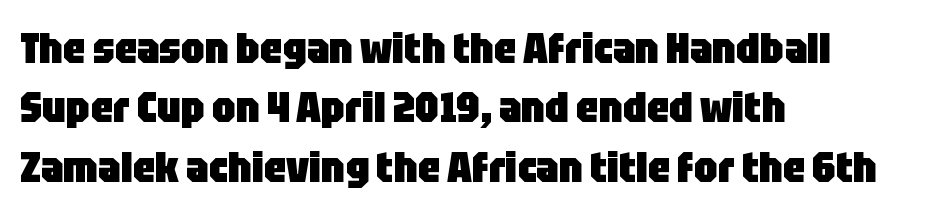
Strokes here are thick enough to call this a true bold. Spacing verdict: proportional, widths tailored to each character. Only glyphs here, with clear space below each row. Do the letters lean? They stand straight. Quick note: interline space is typical.
